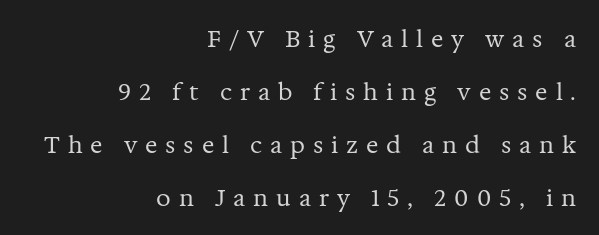
These lines were composed using upright roman letters. One-word summary of the alignment: right. Widely set lines give the paragraph a tall, airy silhouette. The string is rendered with underlining switched off.
